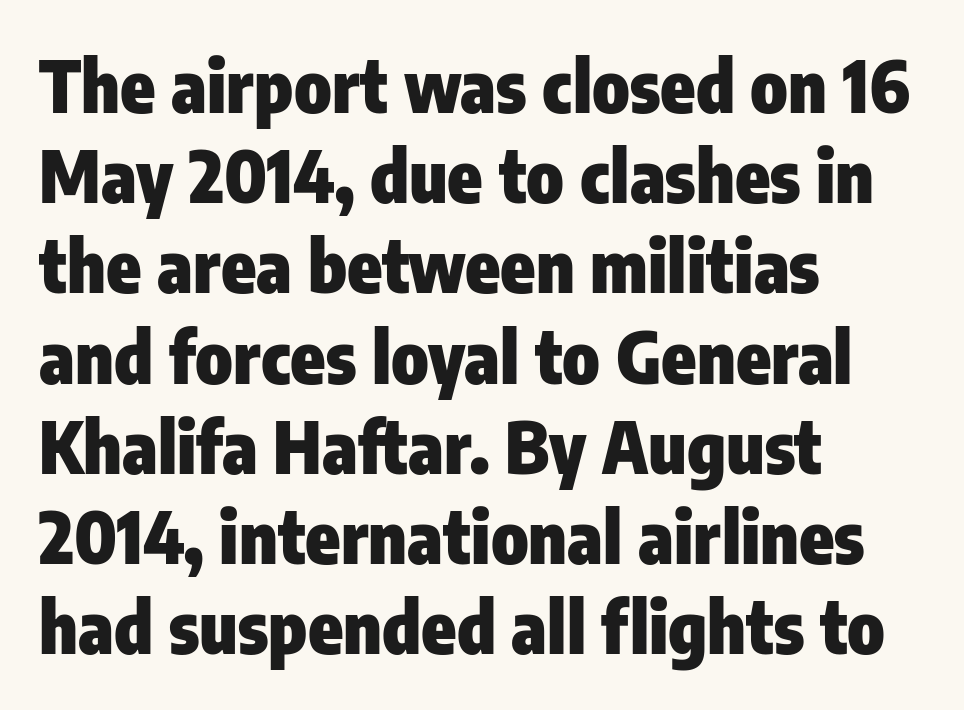
{"serif": "no", "italic": "no", "bold": "yes", "weight": "heavy", "width": "condensed", "stroke_contrast": "low", "x_height": "medium", "monospaced": "no", "underline": "no", "align": "left", "line_spacing": "normal", "line_spacing_ratio": 1.27, "letter_spacing": "normal", "letter_spacing_em": 0.0, "glyph_px": 71}
